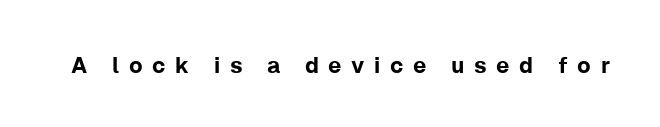
Q: Is the text italic (slanted)? A: No, it is upright.
Q: Is the text underlined? A: No.
Q: Is the spacing between letters normal or unusually wide? A: Unusually wide.
